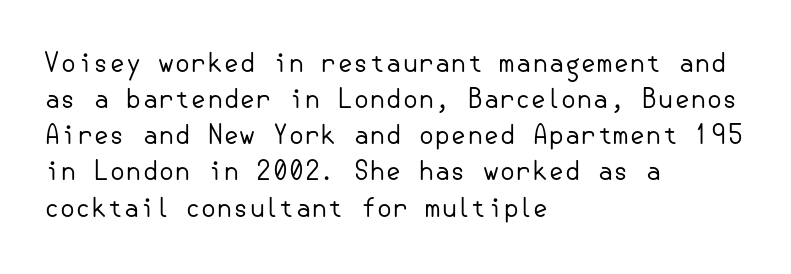
{"italic": "no", "bold": "no", "underline": "no", "align": "left", "line_spacing": "normal", "line_spacing_ratio": 1.39, "letter_spacing": "normal", "letter_spacing_em": 0.0, "glyph_px": 26}
